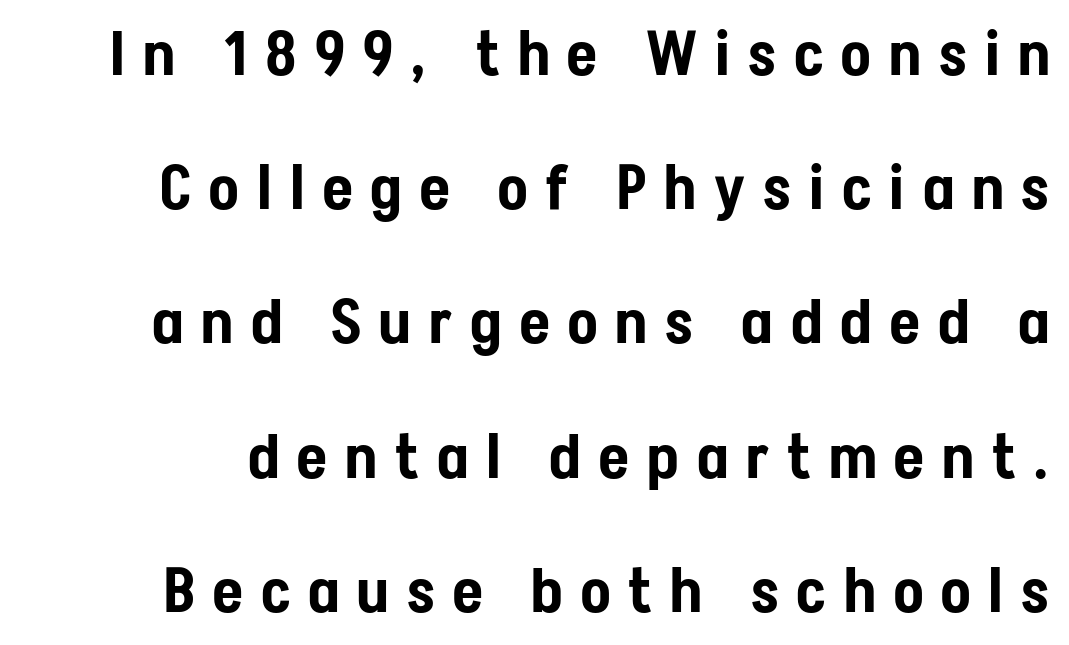
{"serif": "no", "italic": "no", "width": "condensed", "stroke_contrast": "low", "x_height": "medium", "monospaced": "no", "underline": "no", "line_spacing": "loose", "line_spacing_ratio": 2.2, "letter_spacing": "wide", "letter_spacing_em": 0.3, "glyph_px": 61}
